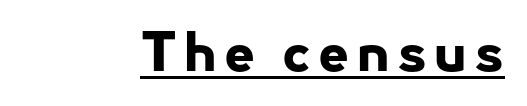
{"serif": "no", "italic": "no", "bold": "yes", "weight": "bold", "width": "normal", "stroke_contrast": "low", "x_height": "small", "monospaced": "no", "underline": "yes", "glyph_px": 54}
